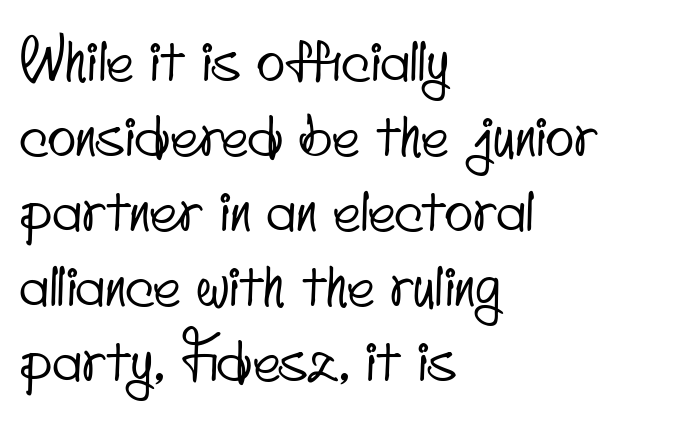
{"serif": "no", "width": "condensed", "stroke_contrast": "low", "x_height": "small", "monospaced": "no", "underline": "no", "align": "left", "line_spacing": "normal", "line_spacing_ratio": 1.27, "letter_spacing": "normal", "letter_spacing_em": 0.0, "glyph_px": 59}
